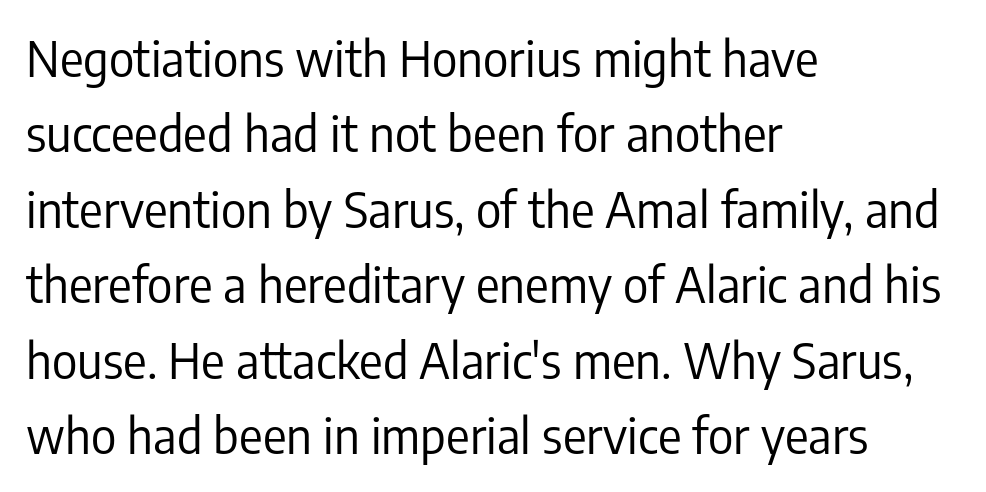
The typesetter chose a ragged-right arrangement here. Classification — sans serif. Compared with a typical body face, this is equally light or lighter still. Posture: vertical. No word sits above an underline. Each letter keeps its own natural width here, so spacing adapts to shape.
